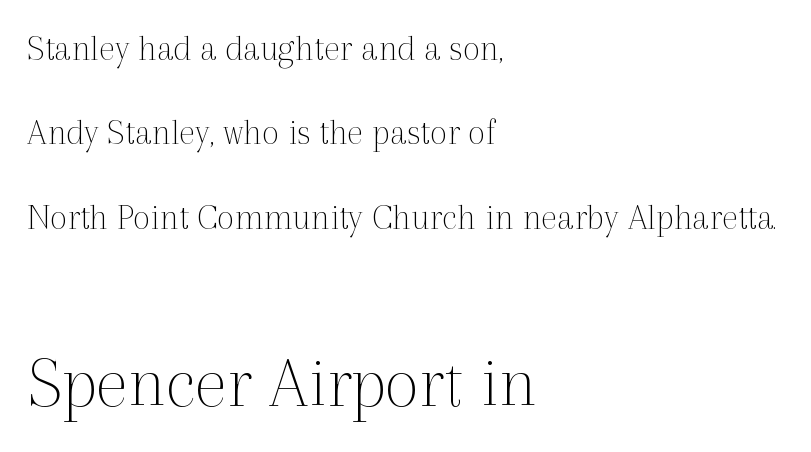
{"serif": "yes", "italic": "no", "bold": "no", "weight": "thin", "width": "normal", "x_height": "medium", "monospaced": "no", "underline": "no", "align": "left", "line_spacing": "loose", "line_spacing_ratio": 2.22, "letter_spacing": "normal", "letter_spacing_em": 0.0, "larger_block": "second", "size_ratio": 1.97, "glyph_px": 75}
